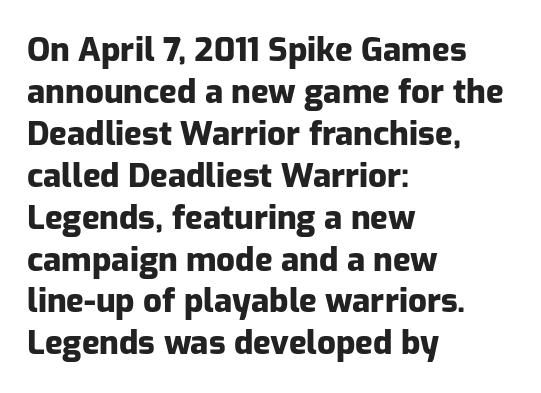
The image shows 33 px heavy sans-serif type, upright; set left-aligned, normal line spacing (1.27x), normal letter spacing, not underlined; low stroke contrast and a medium x-height.
